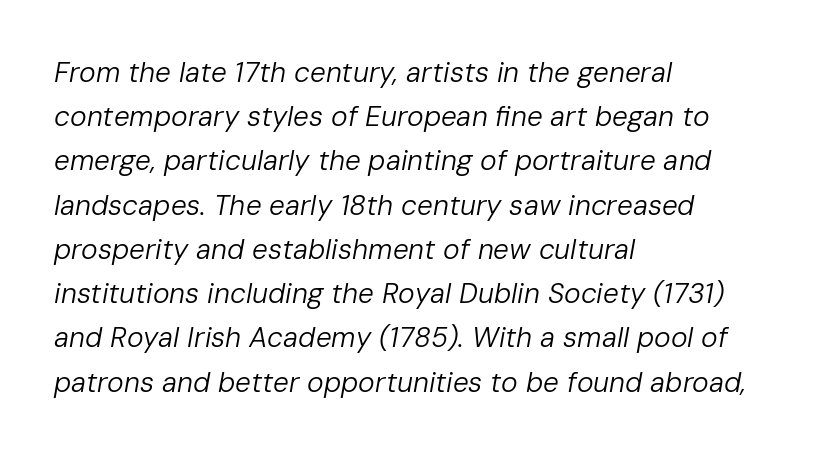
Bare-footed words on every line. The specimen reads as italic at a glance. Evenly set lines give the paragraph a standard silhouette. This sample has the flowing, uneven cadence of proportional lettering.
